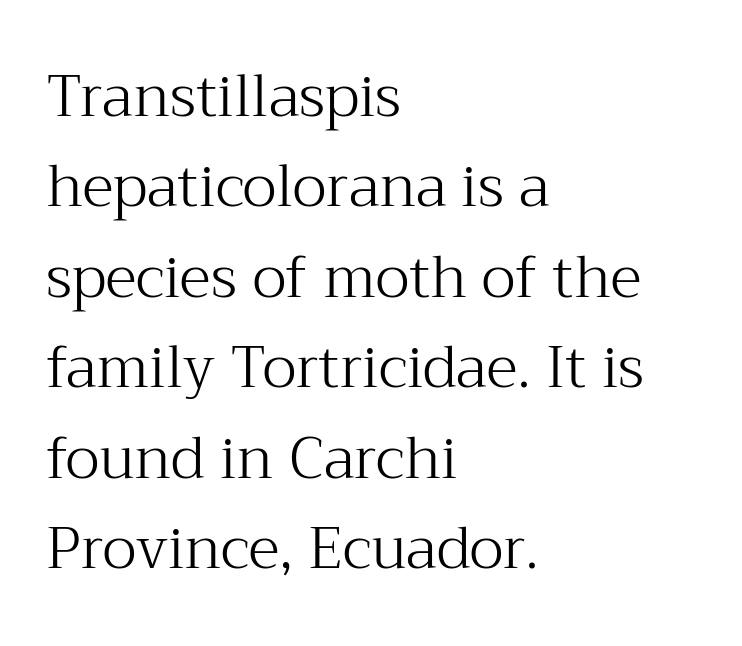
{"serif": "yes", "italic": "no", "bold": "no", "weight": "light", "width": "normal", "stroke_contrast": "medium", "x_height": "medium", "monospaced": "no", "underline": "no", "align": "left", "line_spacing": "normal", "line_spacing_ratio": 1.56, "letter_spacing": "normal", "letter_spacing_em": 0.0, "glyph_px": 58}
